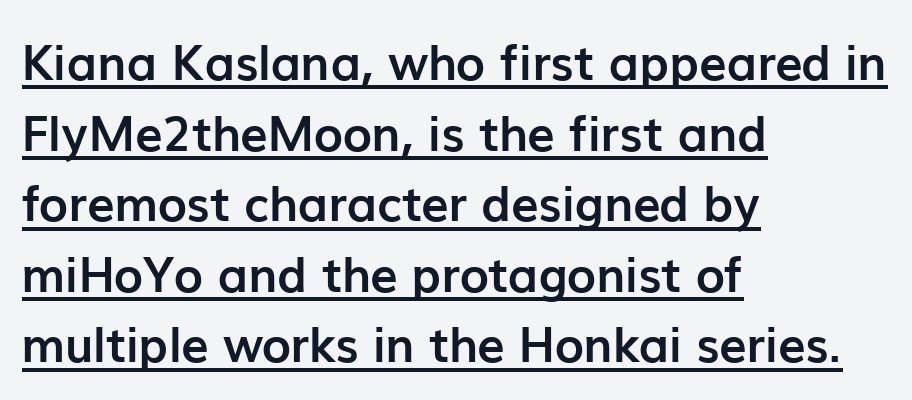
Q: Is the text bold? A: Yes.
Q: Is the text italic (slanted)? A: No, it is upright.
Q: Is the typeface a serif or a sans-serif typeface? A: Sans-serif.
Q: Is the text underlined? A: Yes.
Q: How is the paragraph aligned? A: Left-aligned.
Q: Is the spacing between letters normal or unusually wide? A: Normal.
Q: Is the spacing between lines tight, normal or loose? A: Normal.
Q: Width (condensed, normal, or wide)? A: Normal.
Q: Stroke contrast? A: Low.
Q: x-height? A: Medium.
Q: Monospaced? A: No.
